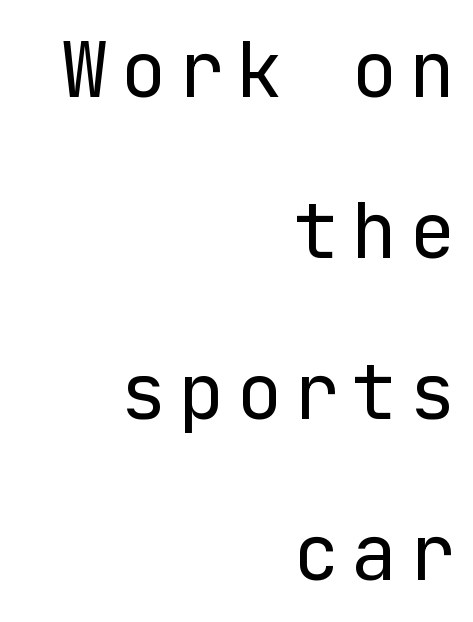
{"serif": "no", "italic": "no", "bold": "no", "weight": "regular", "width": "normal", "stroke_contrast": "low", "x_height": "medium", "underline": "no", "align": "right", "line_spacing": "loose", "line_spacing_ratio": 2.09, "glyph_px": 77}
